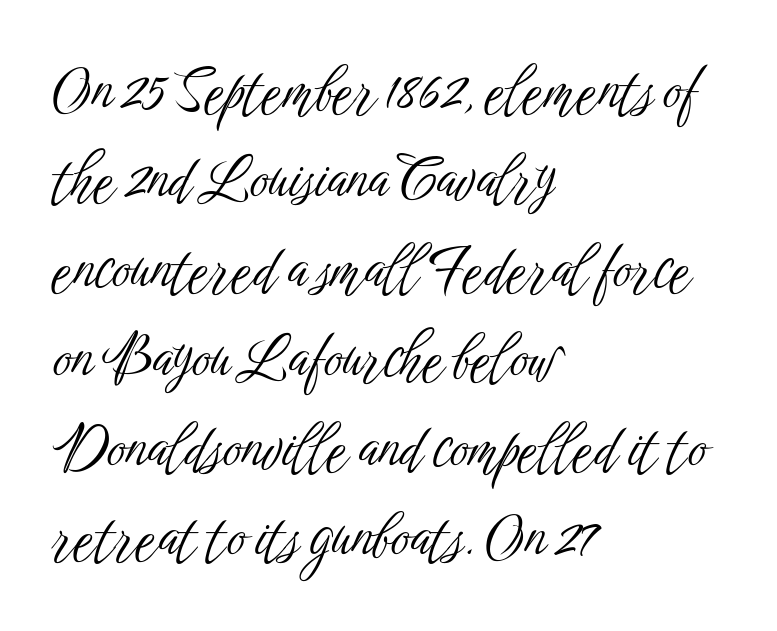
The image shows 57 px light, condensed sans-serif type; set left-aligned, normal line spacing (1.57x), normal letter spacing, not underlined; low stroke contrast and a medium x-height.
